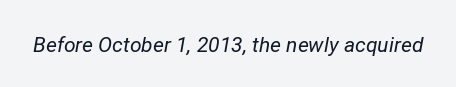
{"italic": "yes", "lean": "right", "slant_degrees": 12, "bold": "no", "underline": "no", "letter_spacing": "normal", "letter_spacing_em": 0.0, "glyph_px": 21}
